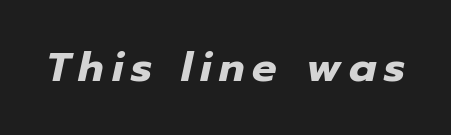
The characters look thick and weighty, a clear bold. Decoration check: the copy has no underline. Think of a printed novel: that variable character pitch is what you see here. Italic? Definitely — the glyphs are oblique.
